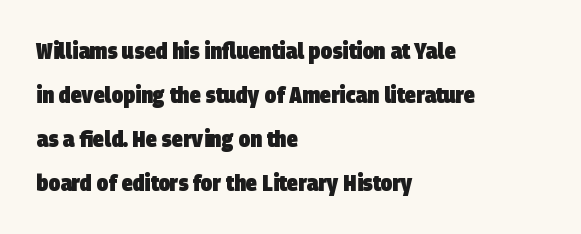
The image shows 23 px bold type; set left-aligned, loose line spacing (1.92x), normal letter spacing, not underlined.
